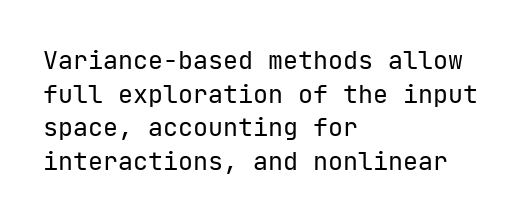
Q: Is the text bold? A: No.
Q: Is the text italic (slanted)? A: No, it is upright.
Q: Is the text underlined? A: No.
Q: How is the paragraph aligned? A: Left-aligned.
Q: Is the spacing between letters normal or unusually wide? A: Normal.
Q: Is the spacing between lines tight, normal or loose? A: Normal.
